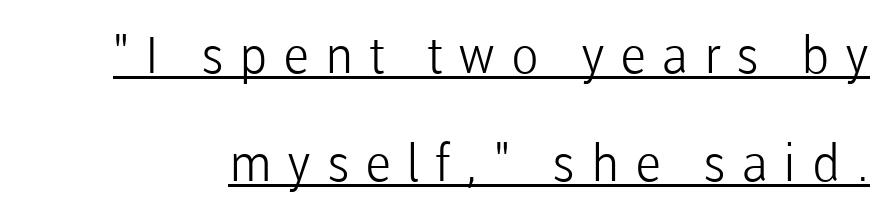
The image shows 51 px light sans-serif type, upright; set loose line spacing (2.11x), unusually wide letter spacing (+0.3 em), underlined; low stroke contrast and a medium x-height.
